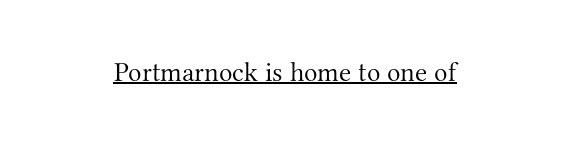
{"serif": "yes", "italic": "no", "bold": "no", "weight": "light", "width": "normal", "stroke_contrast": "medium", "x_height": "small", "monospaced": "no", "underline": "yes", "align": "center", "letter_spacing": "normal", "letter_spacing_em": 0.0, "glyph_px": 28}
